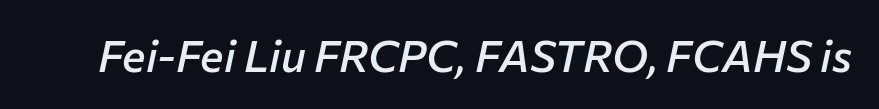
{"italic": "yes", "lean": "right", "slant_degrees": 12, "bold": "semi", "weight": "semibold", "width": "normal", "stroke_contrast": "low", "x_height": "medium", "monospaced": "no", "underline": "no", "letter_spacing": "normal", "letter_spacing_em": 0.0, "glyph_px": 44}
